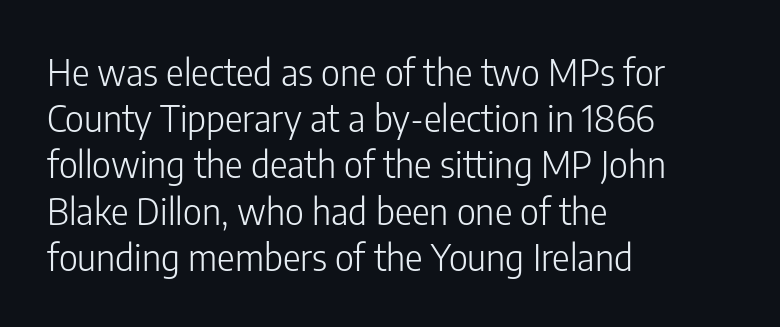
Q: Is the text bold? A: No.
Q: Is the text italic (slanted)? A: No, it is upright.
Q: Is the typeface a serif or a sans-serif typeface? A: Sans-serif.
Q: Is the text underlined? A: No.
Q: How is the paragraph aligned? A: Left-aligned.
Q: Is the spacing between letters normal or unusually wide? A: Normal.
Q: Is the spacing between lines tight, normal or loose? A: Normal.
Q: Width (condensed, normal, or wide)? A: Condensed.
Q: Stroke contrast? A: Low.
Q: x-height? A: Medium.
Q: Monospaced? A: No.
